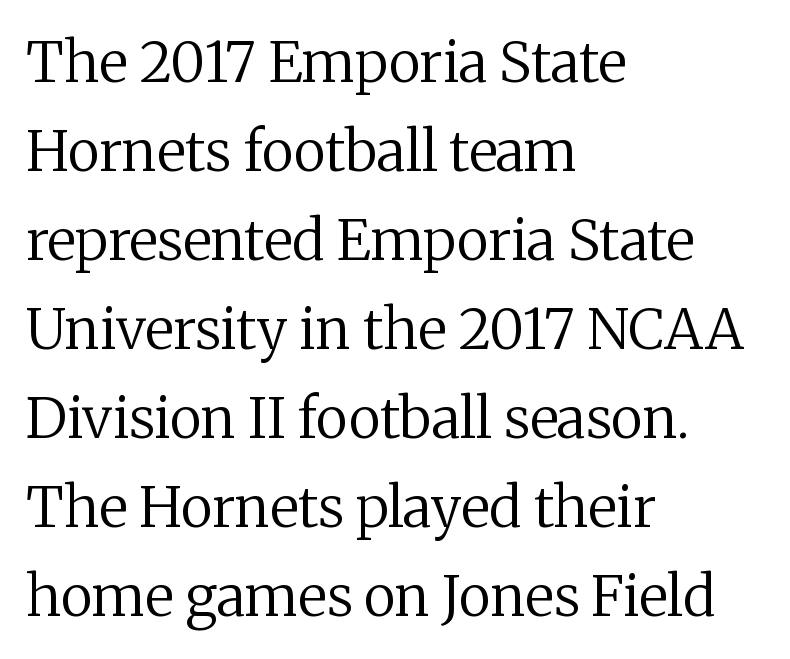
Q: Is the text bold? A: No.
Q: Is the text italic (slanted)? A: No, it is upright.
Q: Is the typeface a serif or a sans-serif typeface? A: Serif.
Q: Is the text underlined? A: No.
Q: How is the paragraph aligned? A: Left-aligned.
Q: Is the spacing between letters normal or unusually wide? A: Normal.
Q: Is the spacing between lines tight, normal or loose? A: Normal.
Q: Width (condensed, normal, or wide)? A: Normal.
Q: Stroke contrast? A: Medium.
Q: x-height? A: Medium.
Q: Monospaced? A: No.
